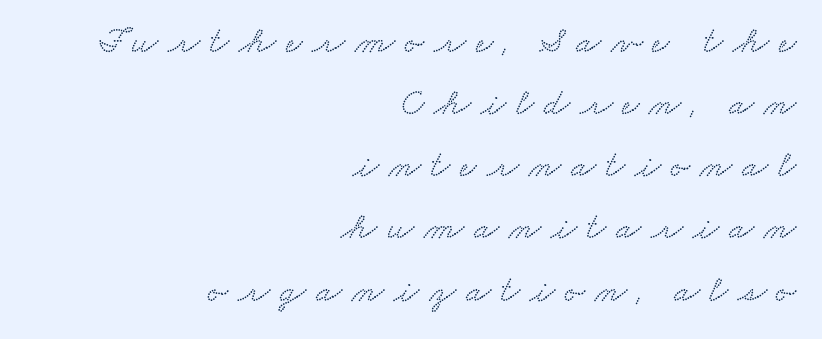
{"serif": "yes", "width": "wide", "stroke_contrast": "low", "x_height": "small", "monospaced": "no", "underline": "no", "align": "right", "line_spacing": "normal", "line_spacing_ratio": 1.68, "letter_spacing": "wide", "letter_spacing_em": 0.27, "glyph_px": 37}
